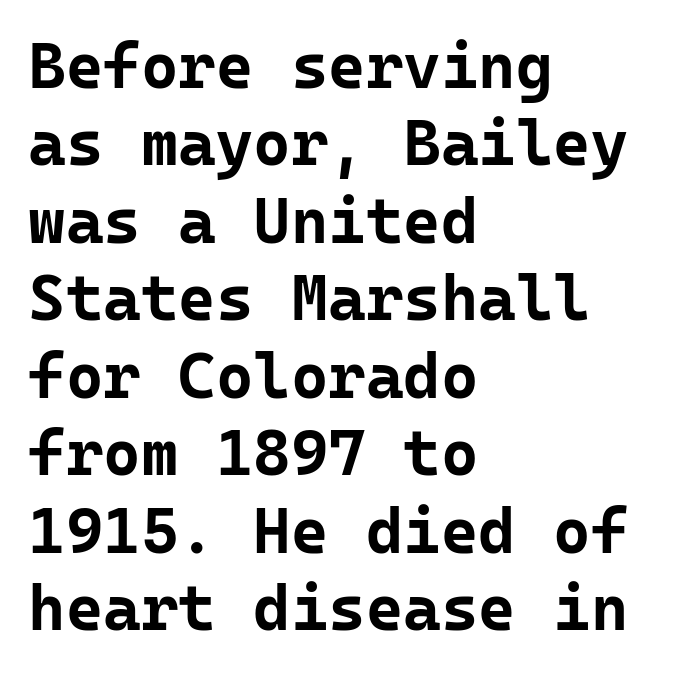
Q: Is the text bold? A: Yes.
Q: Is the text italic (slanted)? A: No, it is upright.
Q: Is the typeface a serif or a sans-serif typeface? A: Sans-serif.
Q: Is the text underlined? A: No.
Q: How is the paragraph aligned? A: Left-aligned.
Q: Is the spacing between letters normal or unusually wide? A: Normal.
Q: Width (condensed, normal, or wide)? A: Normal.
Q: Stroke contrast? A: Low.
Q: x-height? A: Medium.
Q: Monospaced? A: Yes.
